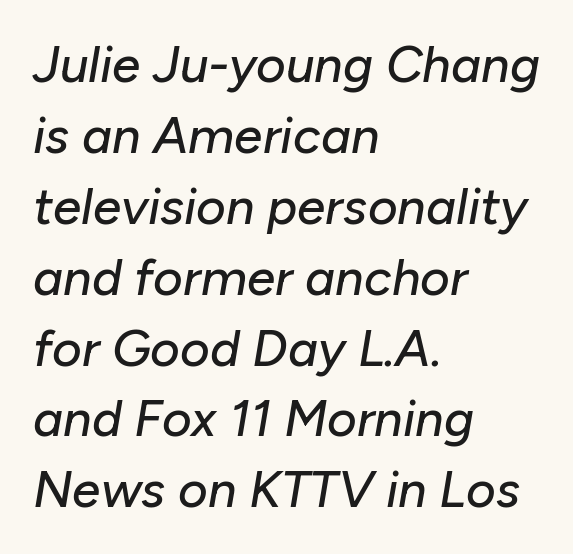
Q: Is the text italic (slanted)? A: Yes, it leans right by about 10 degrees.
Q: Is the text underlined? A: No.
Q: How is the paragraph aligned? A: Left-aligned.
Q: Is the spacing between letters normal or unusually wide? A: Normal.
Q: Is the spacing between lines tight, normal or loose? A: Normal.
Q: Width (condensed, normal, or wide)? A: Normal.
Q: Stroke contrast? A: Low.
Q: x-height? A: Medium.
Q: Monospaced? A: No.
